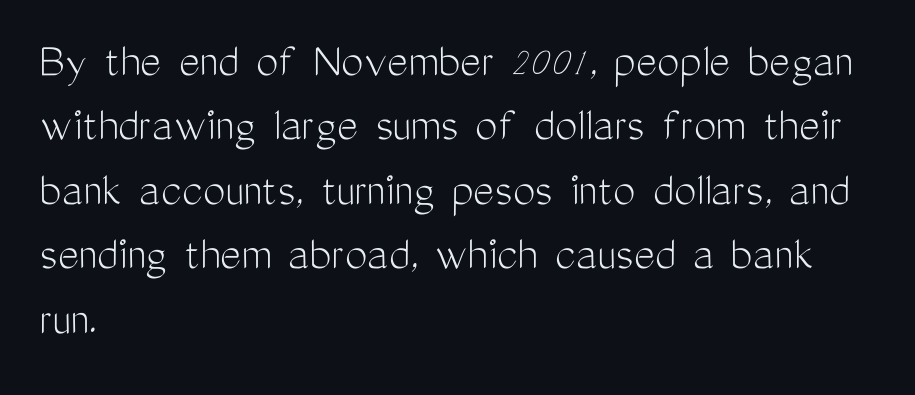
Q: Is the text bold? A: No.
Q: Is the text italic (slanted)? A: No, it is upright.
Q: Is the typeface a serif or a sans-serif typeface? A: Sans-serif.
Q: Is the text underlined? A: No.
Q: How is the paragraph aligned? A: Left-aligned.
Q: Is the spacing between letters normal or unusually wide? A: Normal.
Q: Is the spacing between lines tight, normal or loose? A: Normal.
Q: Width (condensed, normal, or wide)? A: Condensed.
Q: Stroke contrast? A: Medium.
Q: x-height? A: Medium.
Q: Monospaced? A: No.
